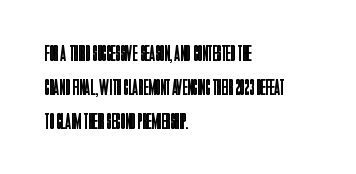
{"italic": "no", "bold": "no", "underline": "no", "align": "left", "line_spacing": "normal", "line_spacing_ratio": 1.54, "letter_spacing": "normal", "letter_spacing_em": 0.0, "glyph_px": 22}
